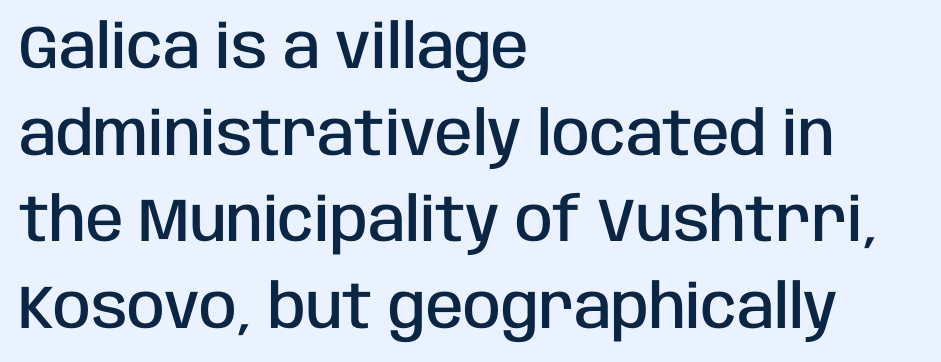
The image shows 61 px semibold, condensed sans-serif type, upright; set left-aligned, normal line spacing (1.42x), normal letter spacing, not underlined; low stroke contrast and a large x-height.
